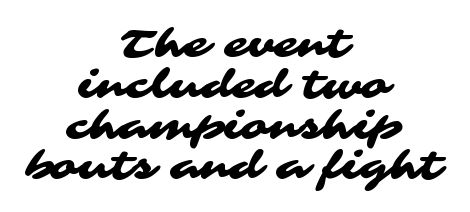
{"serif": "no", "width": "wide", "stroke_contrast": "medium", "x_height": "medium", "monospaced": "no", "underline": "no", "align": "center", "line_spacing": "tight", "line_spacing_ratio": 1.02, "letter_spacing": "normal", "letter_spacing_em": 0.0, "glyph_px": 40}
